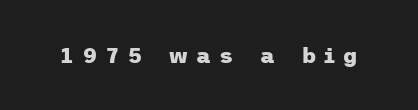
Vertical strokes here are truly vertical. The area under the type is left untouched. The rendering inserts visible extra space after every character. Chunky letters — that's bold for sure.
